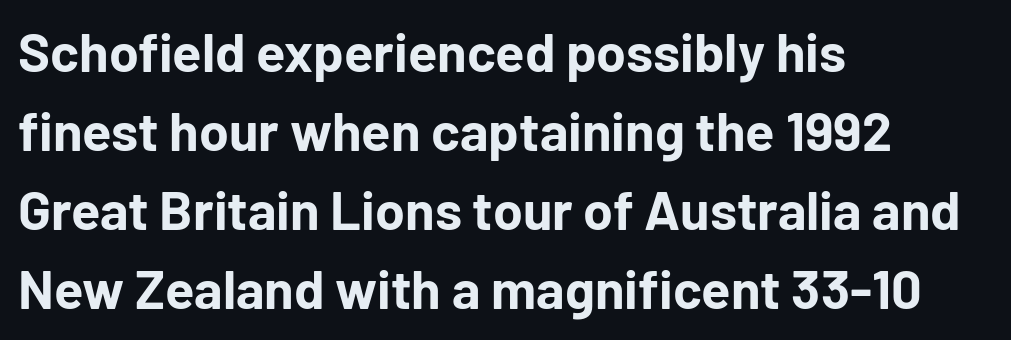
Does the lettering tilt? It doesn't — this is upright. How would I describe the line gaps? Plain and ordinary. Serifs: no, the terminals of the letterforms are clean. Weight: bold.
